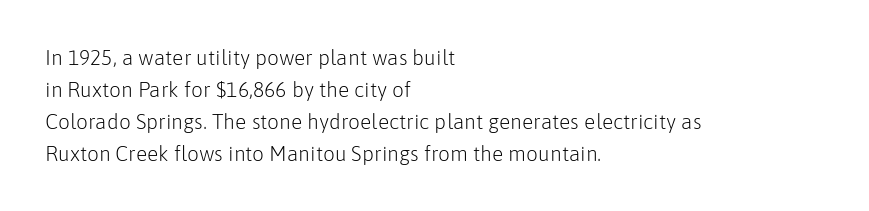
Vertical strokes here are truly vertical. The paragraph has a hard left edge and a soft right edge. The rendering uses a moderate line-height, typical for paragraphs. The cut favours lightness, reaching ordinary text weight at its darkest.
